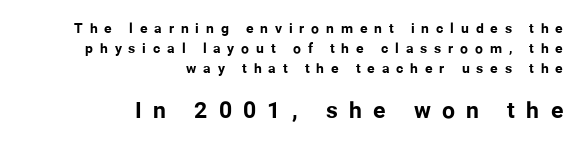
{"italic": "no", "bold": "yes", "underline": "no", "align": "right", "line_spacing": "normal", "line_spacing_ratio": 1.43, "letter_spacing": "wide", "letter_spacing_em": 0.49, "larger_block": "second", "size_ratio": 1.64, "glyph_px": 23}
